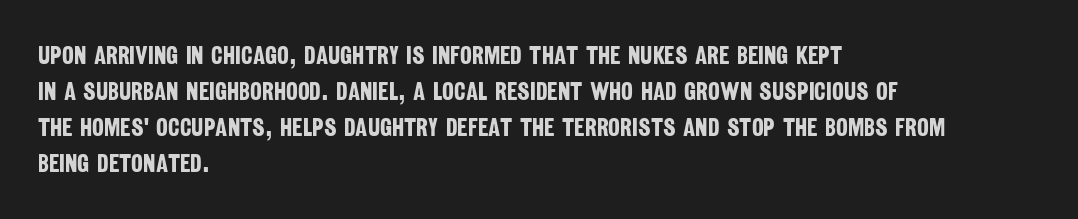
The image shows 25 px bold type; set left-aligned, normal line spacing (1.44x), normal letter spacing, not underlined.
